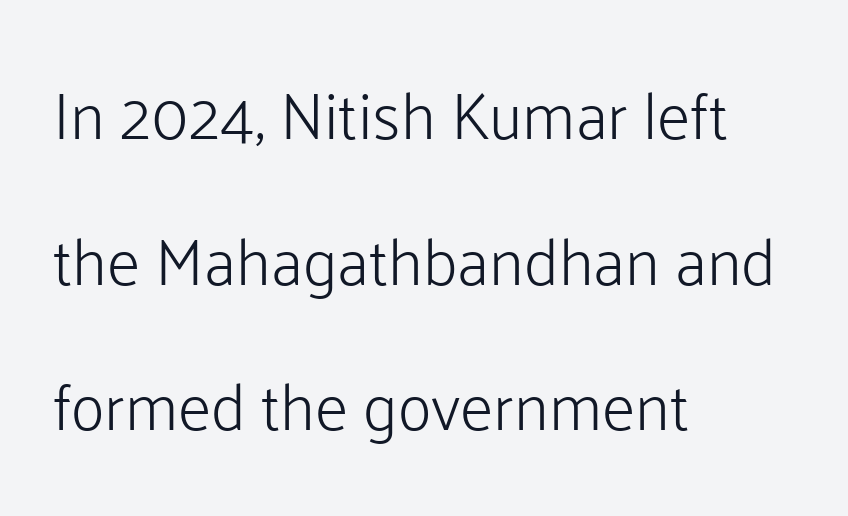
Only glyphs here, with clear space below each row. The passage shown is typeset with a sans-serif family. Students, observe: this is what heavily led, spacious text looks like. Letter spacing: default. These lines are rendered in a variable-pitch font.
